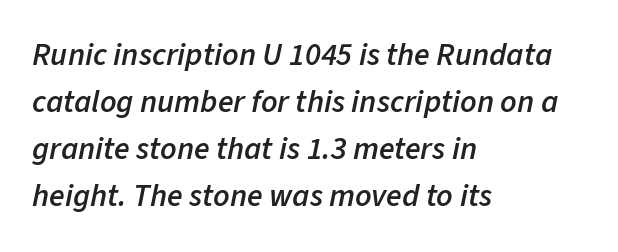
The image shows 32 px semibold type, italic (leaning right); set left-aligned, normal line spacing (1.47x), normal letter spacing, not underlined; low stroke contrast and a medium x-height.
